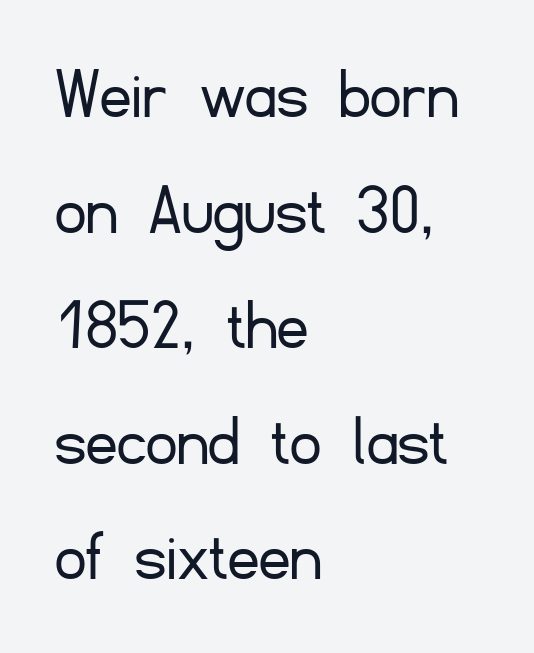
These glyphs show unthickened strokes, regular width or finer. Honestly, the letter spacing is just normal — you wouldn't notice it. The axis of the letterforms is exactly vertical. Decoration check: the copy has no underline. Character widths vary here, with narrow letters taking less room than wide ones. The passage shown is typeset with a sans-serif family.
